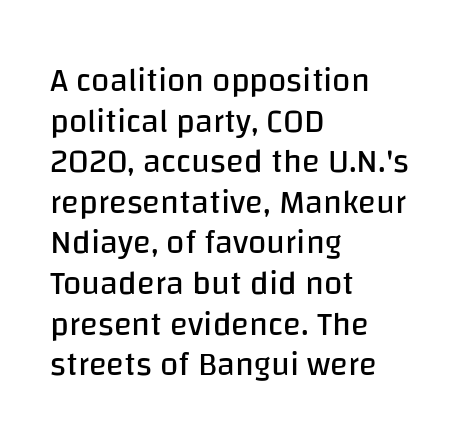
Q: Is the text bold? A: No.
Q: Is the text italic (slanted)? A: No, it is upright.
Q: Is the typeface a serif or a sans-serif typeface? A: Sans-serif.
Q: Is the text underlined? A: No.
Q: How is the paragraph aligned? A: Left-aligned.
Q: Is the spacing between letters normal or unusually wide? A: Normal.
Q: Width (condensed, normal, or wide)? A: Normal.
Q: Stroke contrast? A: Low.
Q: x-height? A: Large.
Q: Monospaced? A: No.
